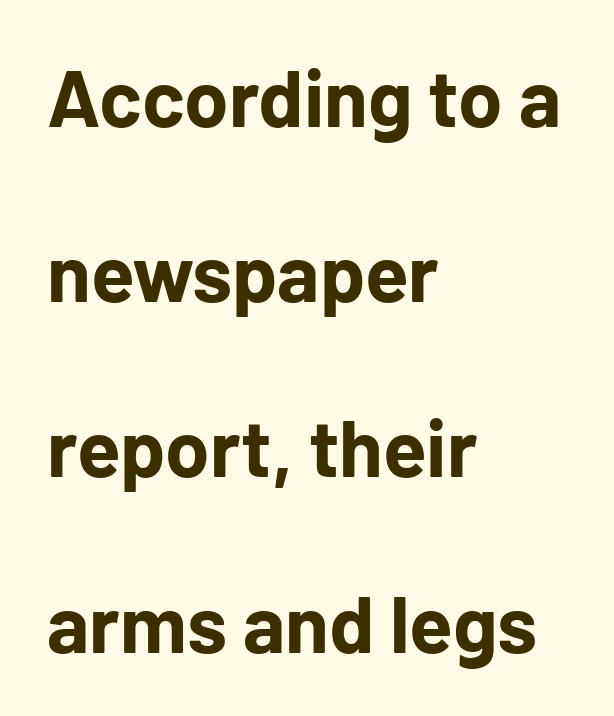
Q: Is the text bold? A: Yes.
Q: Is the text italic (slanted)? A: No, it is upright.
Q: Is the typeface a serif or a sans-serif typeface? A: Sans-serif.
Q: Is the text underlined? A: No.
Q: How is the paragraph aligned? A: Left-aligned.
Q: Is the spacing between letters normal or unusually wide? A: Normal.
Q: Is the spacing between lines tight, normal or loose? A: Loose.
Q: Width (condensed, normal, or wide)? A: Normal.
Q: Stroke contrast? A: Low.
Q: x-height? A: Medium.
Q: Monospaced? A: No.
